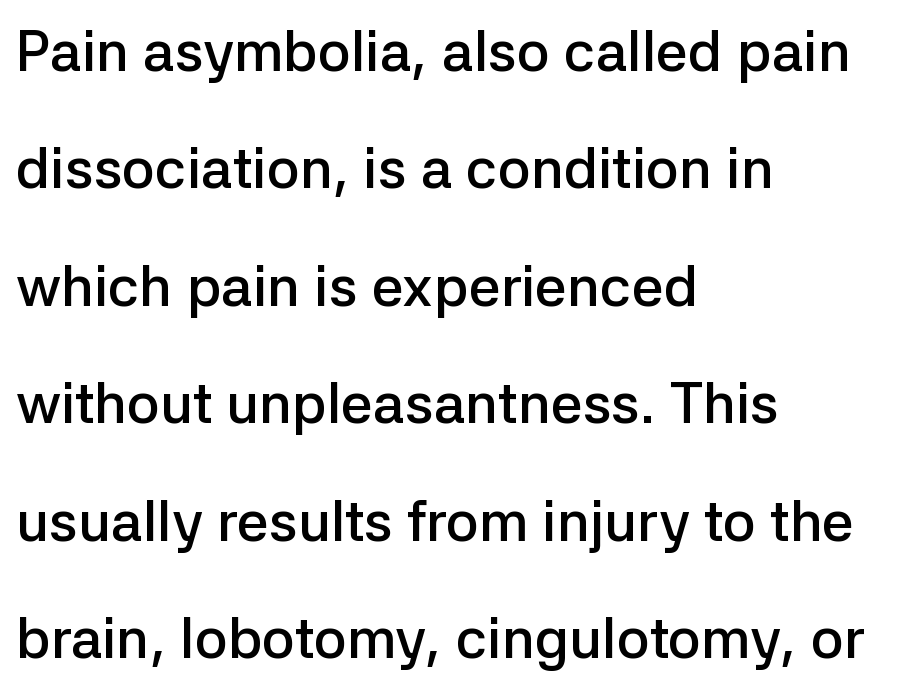
Q: Is the text bold? A: Semi-bold.
Q: Is the text italic (slanted)? A: No, it is upright.
Q: Is the typeface a serif or a sans-serif typeface? A: Sans-serif.
Q: Is the text underlined? A: No.
Q: How is the paragraph aligned? A: Left-aligned.
Q: Is the spacing between letters normal or unusually wide? A: Normal.
Q: Is the spacing between lines tight, normal or loose? A: Loose.
Q: Width (condensed, normal, or wide)? A: Normal.
Q: Stroke contrast? A: Low.
Q: x-height? A: Medium.
Q: Monospaced? A: No.
